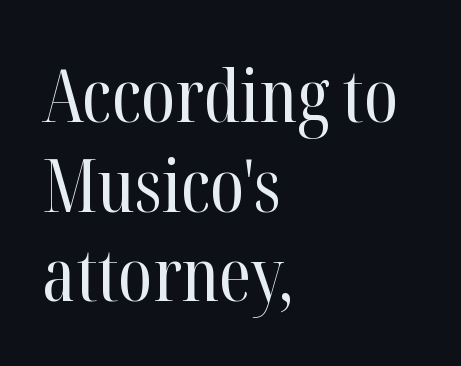
Q: Is the text bold? A: No.
Q: Is the text italic (slanted)? A: No, it is upright.
Q: Is the typeface a serif or a sans-serif typeface? A: Serif.
Q: Is the text underlined? A: No.
Q: How is the paragraph aligned? A: Left-aligned.
Q: Is the spacing between letters normal or unusually wide? A: Normal.
Q: Width (condensed, normal, or wide)? A: Condensed.
Q: Stroke contrast? A: High.
Q: x-height? A: Medium.
Q: Monospaced? A: No.
